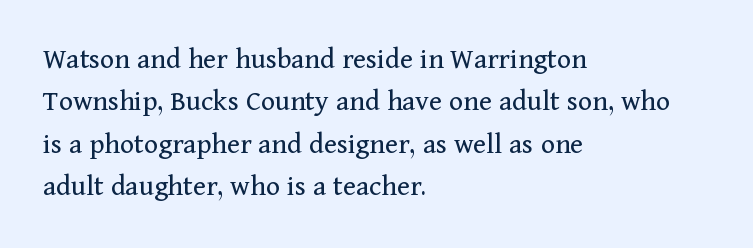
Little horizontal feet cap the strokes, marking this as serif type. This sample uses an upright cut, with every glyph sitting square on the baseline. The space directly below the letters is spotless. The passage shown stacks its lines at a standard gap.
